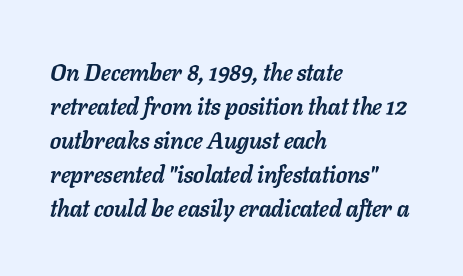
Chunky letters — that's bold for sure. Normally led — the rows are evenly, conventionally spaced. Look at the tracking — it's just the regular setting, nothing added. Honestly, there is no underline to notice here at all. One-word summary of the alignment: left.
